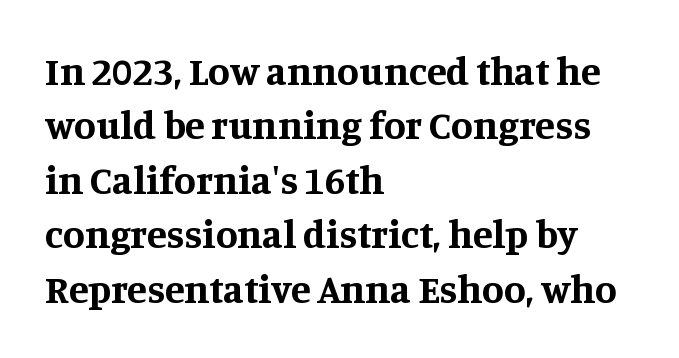
{"serif": "yes", "italic": "no", "bold": "yes", "weight": "bold", "width": "normal", "stroke_contrast": "medium", "x_height": "large", "monospaced": "no", "underline": "no", "align": "left", "line_spacing": "normal", "line_spacing_ratio": 1.36, "letter_spacing": "normal", "letter_spacing_em": 0.0, "glyph_px": 40}
